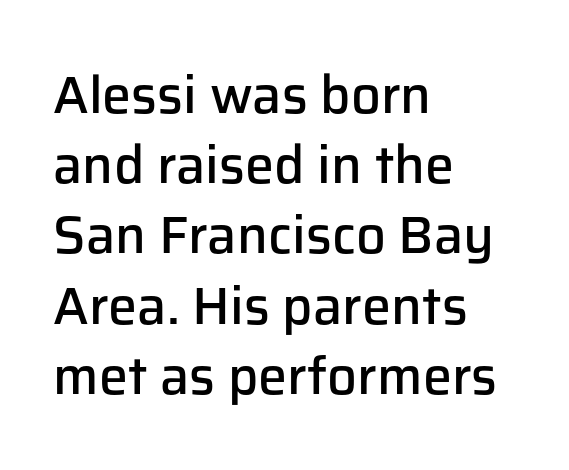
The image shows 52 px semibold sans-serif type, upright; set left-aligned, normal line spacing (1.35x), normal letter spacing, not underlined; low stroke contrast and a medium x-height.
